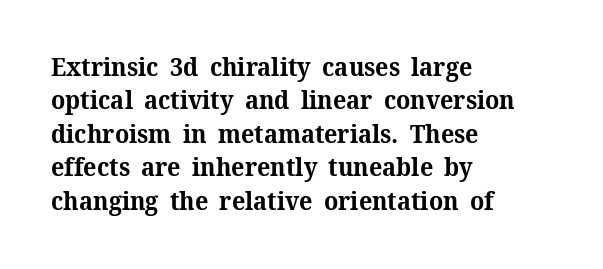
Notice how the passage keeps a crisp vertical edge on the left only. Ordinary non-slanted type is in use. This sample uses plain, unmodified letter spacing. Strong, thick strokes mark this as bold type. Normally led — the rows are evenly, conventionally spaced.
